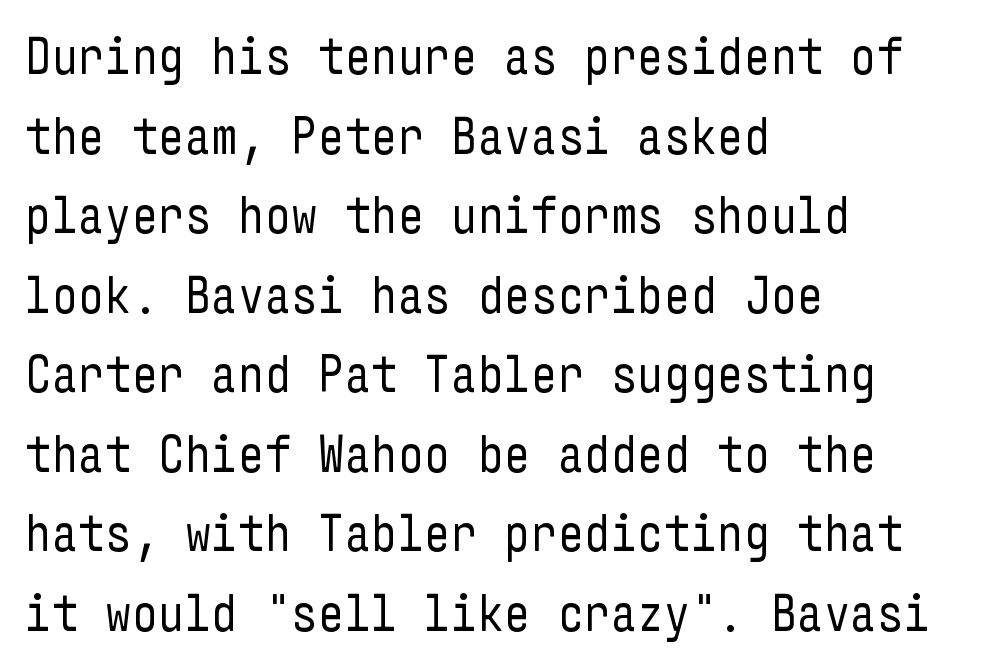
Underlining? Definitely not there. A typesetter would call this zero additional tracking. Compared with typical paragraphs, the rows here are spaced about the same. Alignment: flush left. Does the lettering tilt? It doesn't — this is upright.
